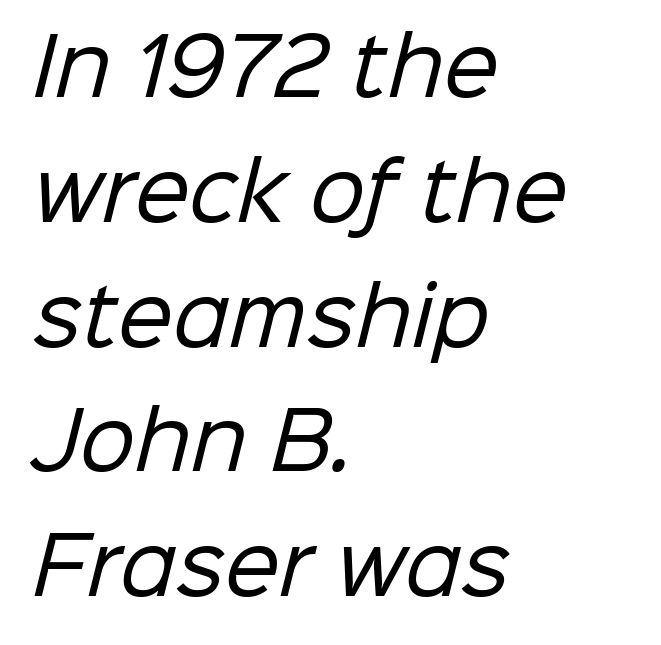
{"serif": "no", "bold": "no", "weight": "regular", "width": "normal", "stroke_contrast": "low", "x_height": "medium", "monospaced": "no", "underline": "no", "align": "left", "line_spacing": "normal", "line_spacing_ratio": 1.6, "letter_spacing": "normal", "letter_spacing_em": 0.0, "glyph_px": 78}
